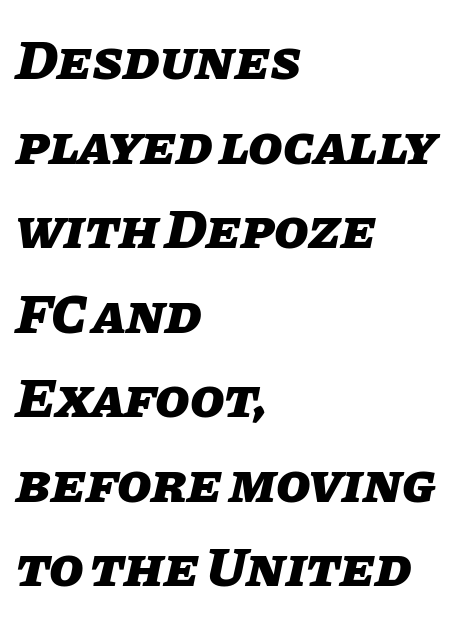
{"italic": "yes", "lean": "right", "slant_degrees": 11, "bold": "yes", "weight": "heavy", "width": "normal", "stroke_contrast": "low", "x_height": "large", "monospaced": "no", "underline": "no", "align": "left", "line_spacing": "normal", "line_spacing_ratio": 1.51, "letter_spacing": "normal", "letter_spacing_em": 0.0, "glyph_px": 56}
